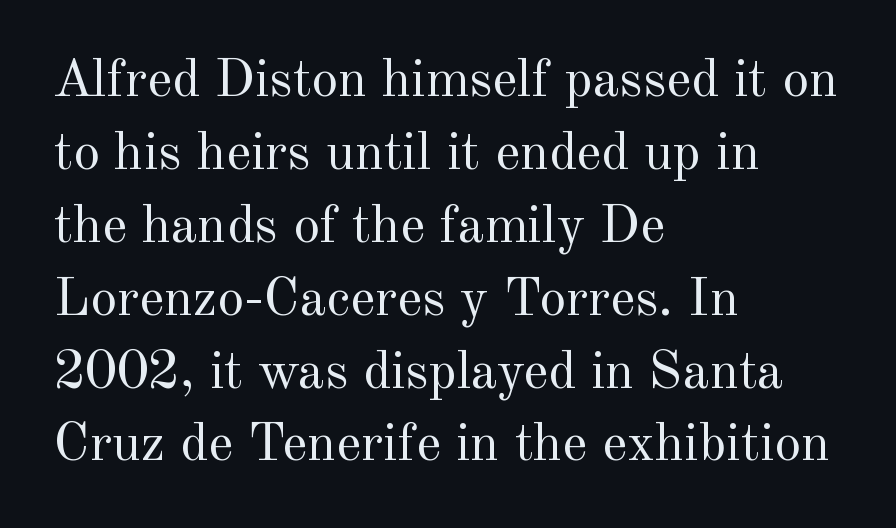
The image shows 54 px regular-weight serif type, upright; set left-aligned, normal line spacing (1.35x), normal letter spacing, not underlined; a small x-height.
